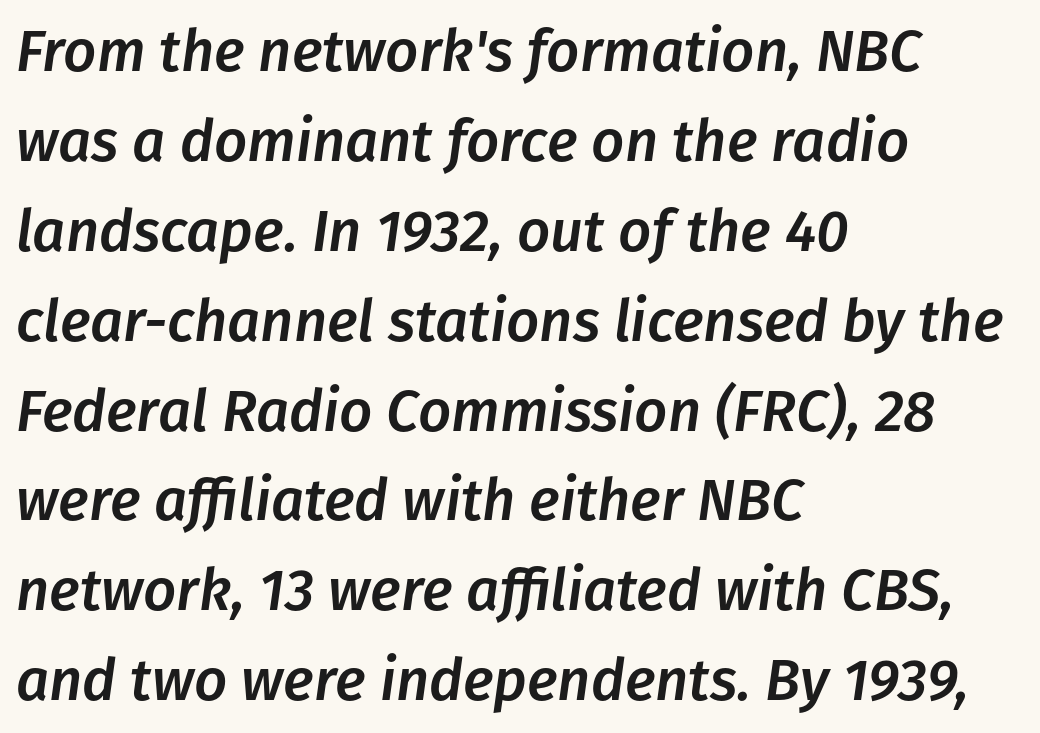
Rule under the text: the space is simply empty. The leading is moderate, giving the passage an even texture. Short note: letters normally spaced. Each line starts at the same left margin while the right side varies. The passage shown is typed in a proportional face where columns would drift.
